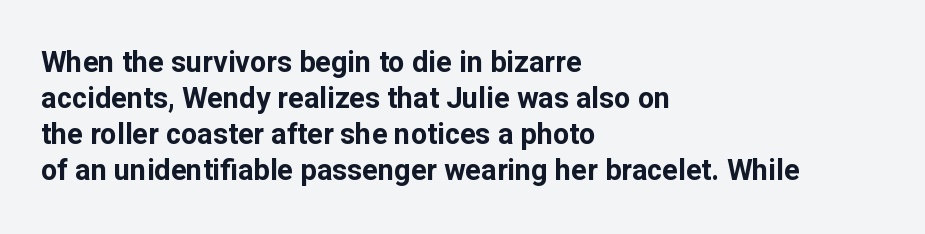
The image shows 29 px bold sans-serif type, upright; set left-aligned, line spacing 1.24x, normal letter spacing, not underlined; low stroke contrast and a medium x-height.
